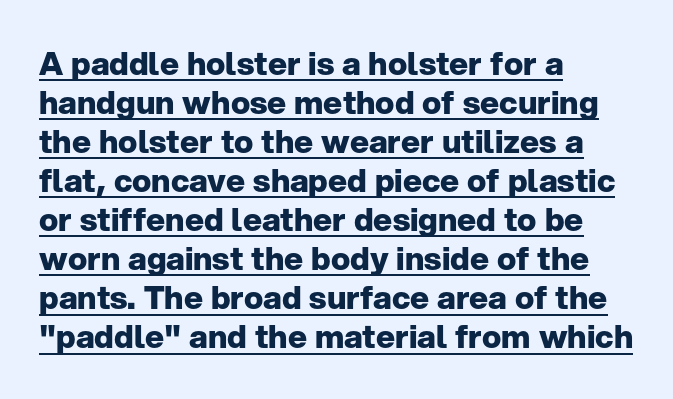
Q: Is the text bold? A: Yes.
Q: Is the text italic (slanted)? A: No, it is upright.
Q: Is the typeface a serif or a sans-serif typeface? A: Sans-serif.
Q: Is the text underlined? A: Yes.
Q: How is the paragraph aligned? A: Left-aligned.
Q: Is the spacing between letters normal or unusually wide? A: Normal.
Q: Width (condensed, normal, or wide)? A: Normal.
Q: Stroke contrast? A: Low.
Q: x-height? A: Medium.
Q: Monospaced? A: No.
